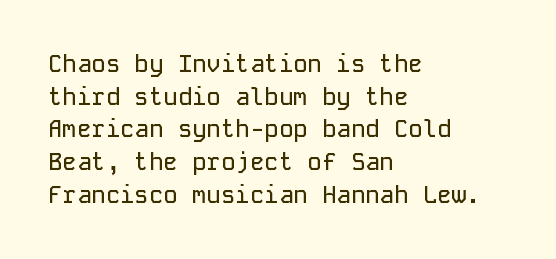
{"italic": "no", "underline": "no", "align": "left", "line_spacing": "normal", "line_spacing_ratio": 1.36, "letter_spacing": "normal", "letter_spacing_em": 0.0, "glyph_px": 24}
